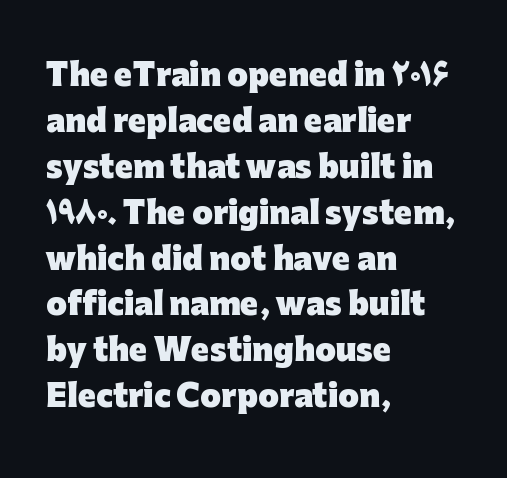
You'd pick this weight for a headline — it's a proper bold. The tracking reads as untouched default to a designer's eye. Each letter's strokes conclude bluntly, with no projecting serifs. Letters rest on an invisible, unmarked baseline. Rendered with straight, roman letterforms. Compared with typical paragraphs, the rows here are spaced about the same.
